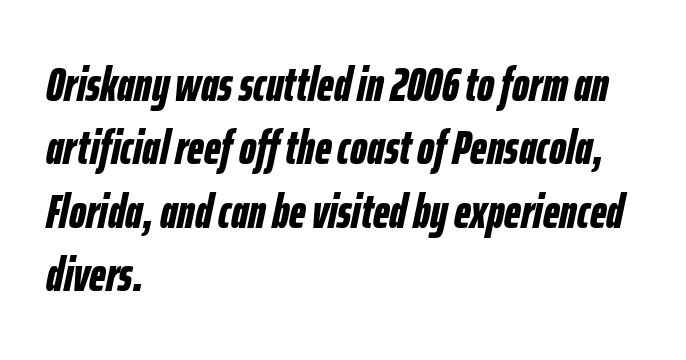
Q: Is the text bold? A: Yes.
Q: Is the text italic (slanted)? A: Yes, it leans right by about 12 degrees.
Q: Is the text underlined? A: No.
Q: How is the paragraph aligned? A: Left-aligned.
Q: Is the spacing between letters normal or unusually wide? A: Normal.
Q: Is the spacing between lines tight, normal or loose? A: Normal.
Q: Width (condensed, normal, or wide)? A: Condensed.
Q: Stroke contrast? A: Low.
Q: x-height? A: Medium.
Q: Monospaced? A: No.
